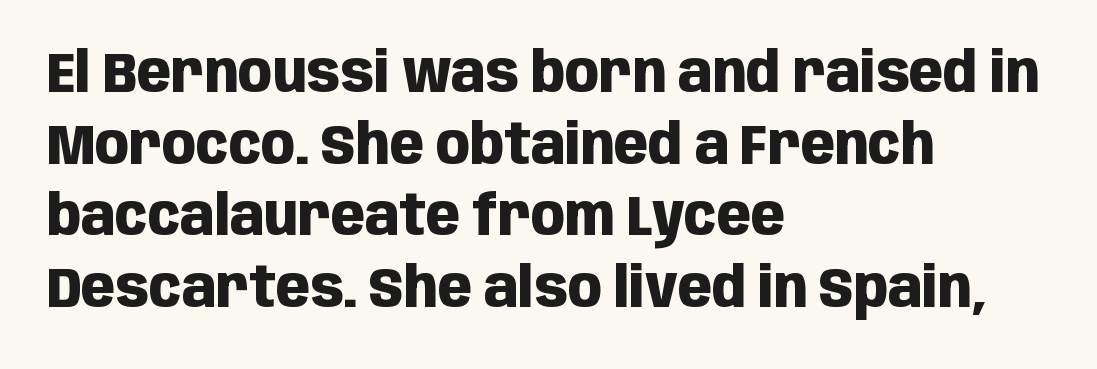
{"serif": "no", "italic": "no", "bold": "yes", "weight": "heavy", "width": "condensed", "stroke_contrast": "low", "x_height": "large", "monospaced": "no", "underline": "no", "align": "left", "line_spacing": "normal", "line_spacing_ratio": 1.28, "letter_spacing": "normal", "letter_spacing_em": 0.0, "glyph_px": 56}
